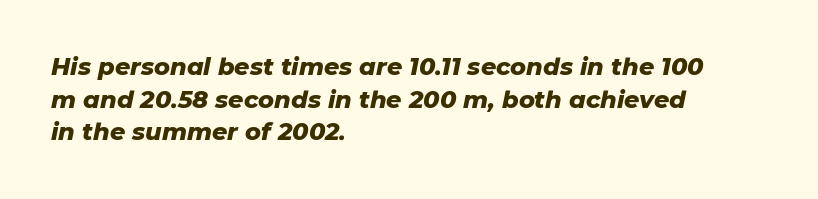
Q: Is the text bold? A: Yes.
Q: Is the text italic (slanted)? A: Yes, it leans right by about 11 degrees.
Q: Is the text underlined? A: No.
Q: How is the paragraph aligned? A: Left-aligned.
Q: Is the spacing between letters normal or unusually wide? A: Normal.
Q: Is the spacing between lines tight, normal or loose? A: Normal.
